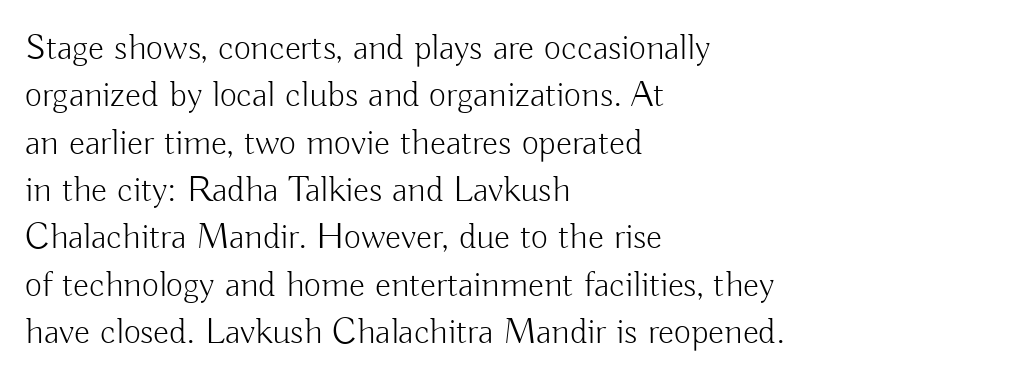
The image shows 37 px light sans-serif type, upright; set left-aligned, normal line spacing (1.28x), normal letter spacing, not underlined; low stroke contrast and a small x-height.
